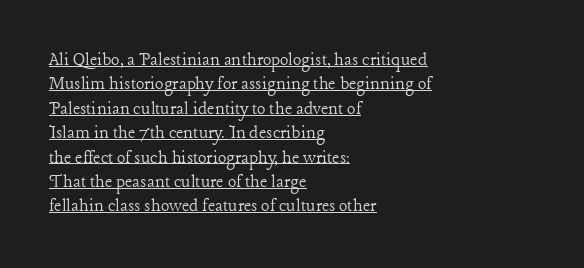
{"italic": "no", "bold": "no", "underline": "yes", "align": "left", "line_spacing_ratio": 1.22, "letter_spacing": "normal", "letter_spacing_em": 0.0, "glyph_px": 20}
